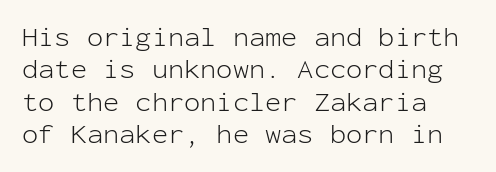
Q: Is the text bold? A: No.
Q: Is the text italic (slanted)? A: No, it is upright.
Q: Is the text underlined? A: No.
Q: How is the paragraph aligned? A: Left-aligned.
Q: Is the spacing between letters normal or unusually wide? A: Normal.
